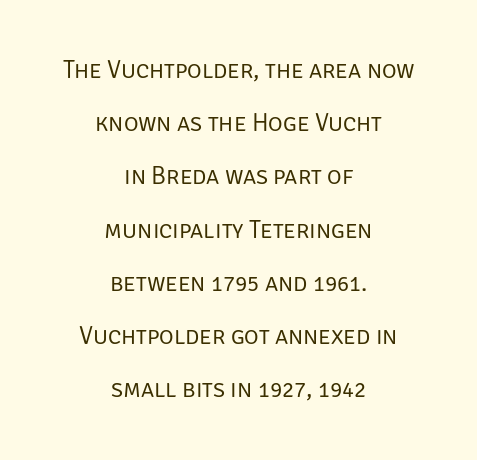
Q: Is the text bold? A: No.
Q: Is the text italic (slanted)? A: No, it is upright.
Q: Is the text underlined? A: No.
Q: How is the paragraph aligned? A: Centered.
Q: Is the spacing between letters normal or unusually wide? A: Normal.
Q: Is the spacing between lines tight, normal or loose? A: Loose.
